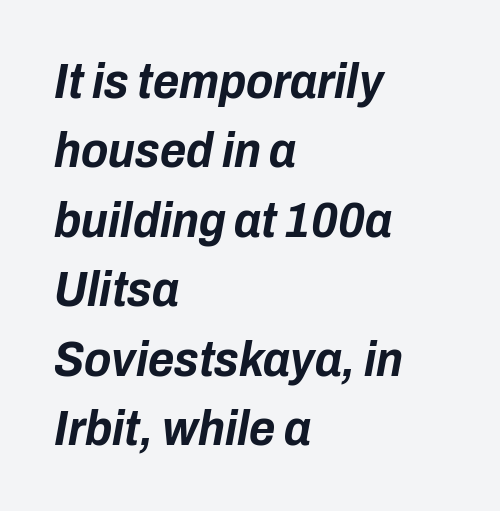
The string is rendered with underlining switched off. Heavy, bold letterforms. This sample uses plain, unmodified letter spacing. The lines sit at an ordinary, default distance from one another. The passage shown is typed in a proportional face where columns would drift.
